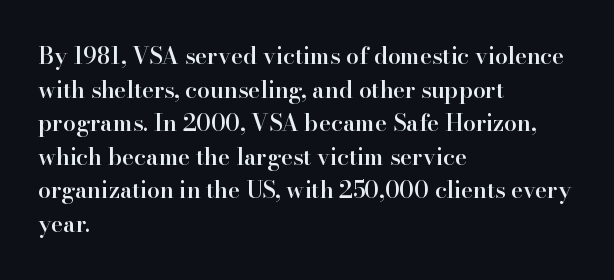
The image shows 23 px text type, upright; set left-aligned, normal line spacing (1.46x), normal letter spacing, not underlined.
